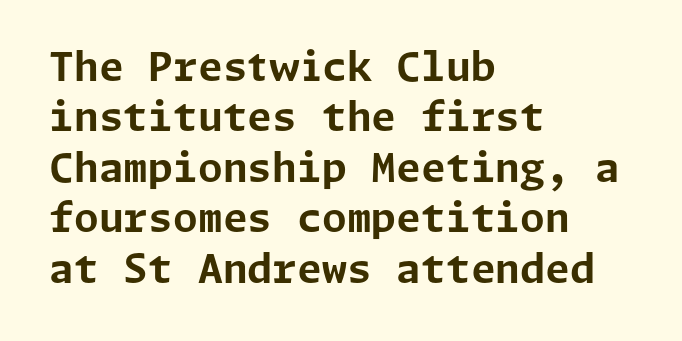
Q: Is the text bold? A: Yes.
Q: Is the text italic (slanted)? A: No, it is upright.
Q: Is the typeface a serif or a sans-serif typeface? A: Sans-serif.
Q: Is the text underlined? A: No.
Q: How is the paragraph aligned? A: Left-aligned.
Q: Is the spacing between letters normal or unusually wide? A: Normal.
Q: Is the spacing between lines tight, normal or loose? A: Normal.
Q: Width (condensed, normal, or wide)? A: Normal.
Q: Stroke contrast? A: Low.
Q: x-height? A: Medium.
